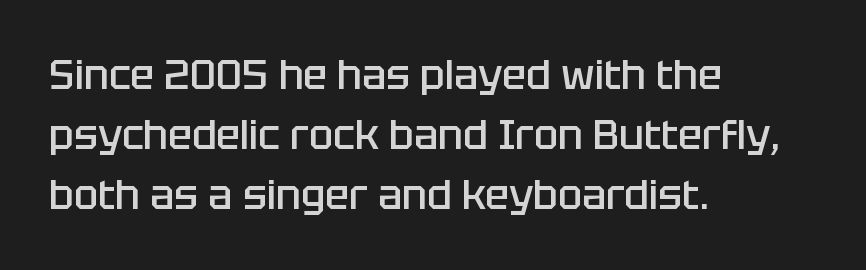
{"serif": "no", "italic": "no", "bold": "semi", "weight": "semibold", "width": "normal", "stroke_contrast": "low", "x_height": "large", "monospaced": "no", "underline": "no", "align": "left", "line_spacing": "normal", "line_spacing_ratio": 1.5, "letter_spacing": "normal", "letter_spacing_em": 0.0, "glyph_px": 40}
